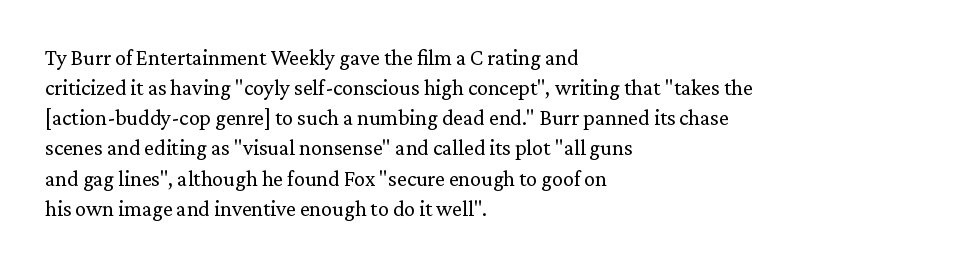
The image shows 22 px text type, upright; set left-aligned, normal line spacing (1.37x), normal letter spacing, not underlined.
